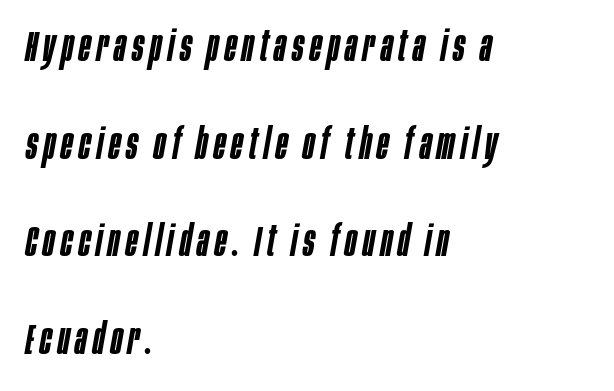
Q: Is the text bold? A: Semi-bold.
Q: Is the text italic (slanted)? A: Yes, it leans right by about 10 degrees.
Q: Is the text underlined? A: No.
Q: How is the paragraph aligned? A: Left-aligned.
Q: Is the spacing between lines tight, normal or loose? A: Loose.
Q: Width (condensed, normal, or wide)? A: Condensed.
Q: Stroke contrast? A: Low.
Q: x-height? A: Large.
Q: Monospaced? A: No.
